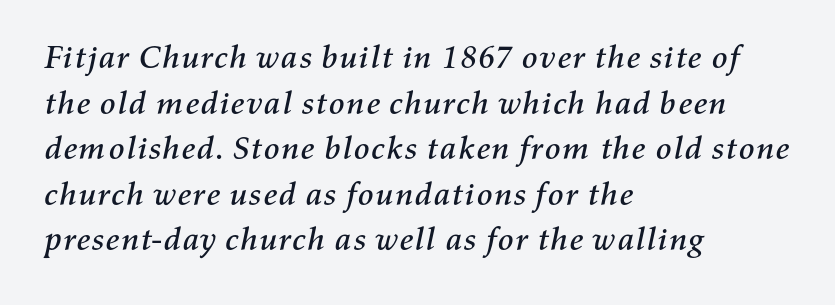
In terms of leading, this rendering sits right in the middle. Each line starts at the same left margin while the right side varies. Nobody touched the tracking dial on this one. The typography opts for an oblique posture over an upright one. Quick note: underline off.
